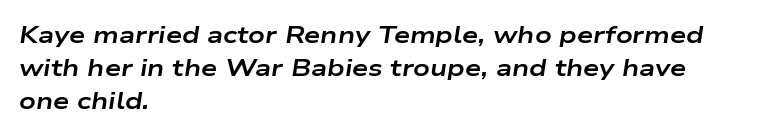
The image shows 23 px bold type, italic (leaning right); set left-aligned, normal line spacing (1.43x), normal letter spacing, not underlined.
